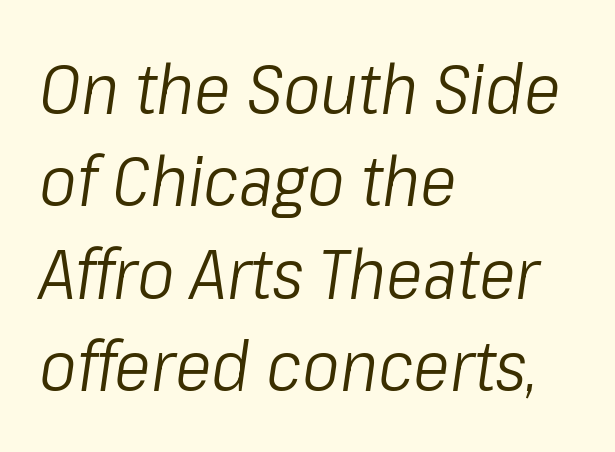
Stroke mass is kept to a normal reading level or below. Words appear dense and cohesive because spacing is normal. Do the characters align in a grid? No, the font is proportional. The lines sit at an ordinary, default distance from one another.
